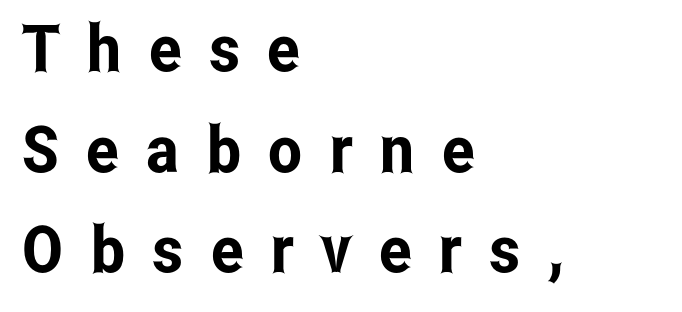
Q: Is the text italic (slanted)? A: No, it is upright.
Q: Is the typeface a serif or a sans-serif typeface? A: Sans-serif.
Q: Is the text underlined? A: No.
Q: How is the paragraph aligned? A: Left-aligned.
Q: Is the spacing between letters normal or unusually wide? A: Unusually wide.
Q: Is the spacing between lines tight, normal or loose? A: Normal.
Q: Width (condensed, normal, or wide)? A: Condensed.
Q: Stroke contrast? A: Low.
Q: x-height? A: Medium.
Q: Monospaced? A: No.
